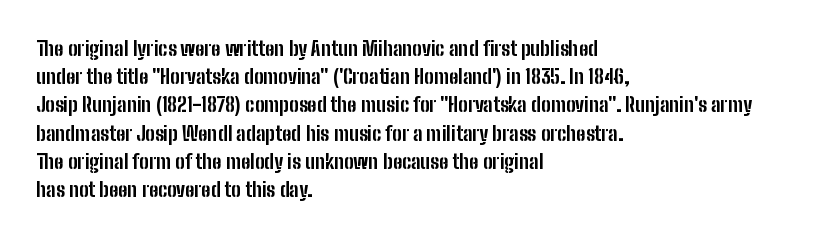
Q: Is the text bold? A: Yes.
Q: Is the text italic (slanted)? A: No, it is upright.
Q: Is the text underlined? A: No.
Q: How is the paragraph aligned? A: Left-aligned.
Q: Is the spacing between letters normal or unusually wide? A: Normal.
Q: Is the spacing between lines tight, normal or loose? A: Normal.
